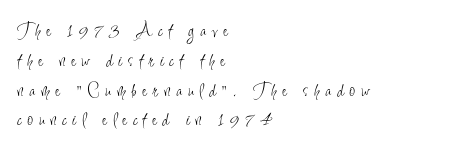
Q: Is the text bold? A: No.
Q: Is the text underlined? A: No.
Q: How is the paragraph aligned? A: Left-aligned.
Q: Is the spacing between letters normal or unusually wide? A: Unusually wide.
Q: Is the spacing between lines tight, normal or loose? A: Normal.
